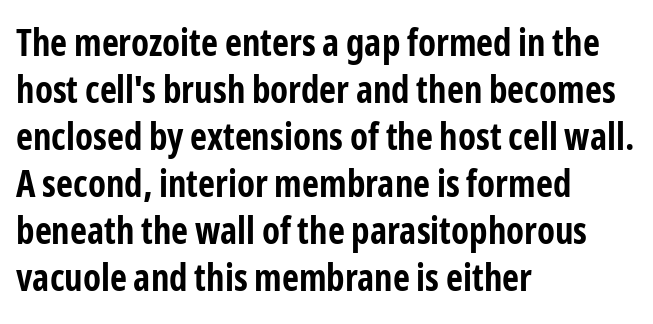
{"serif": "no", "italic": "no", "bold": "yes", "weight": "bold", "width": "condensed", "stroke_contrast": "low", "x_height": "medium", "monospaced": "no", "underline": "no", "align": "left", "line_spacing": "normal", "line_spacing_ratio": 1.27, "letter_spacing": "normal", "letter_spacing_em": 0.0, "glyph_px": 37}
